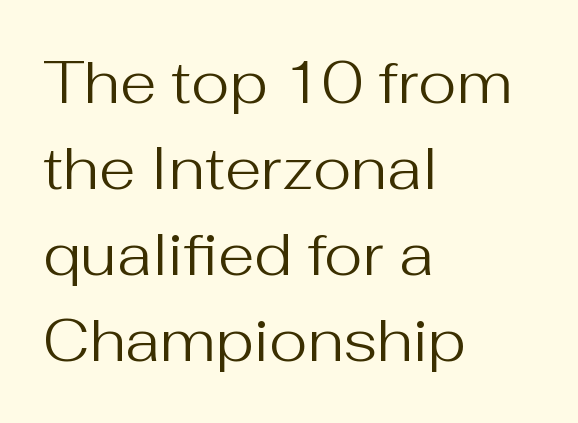
The text block is weighted toward the left margin, trailing off unevenly rightward. Spacing verdict: proportional, widths tailored to each character. You can tell from the bare stems that sans-serif type was used. The line texture is even and compact thanks to regular tracking.
